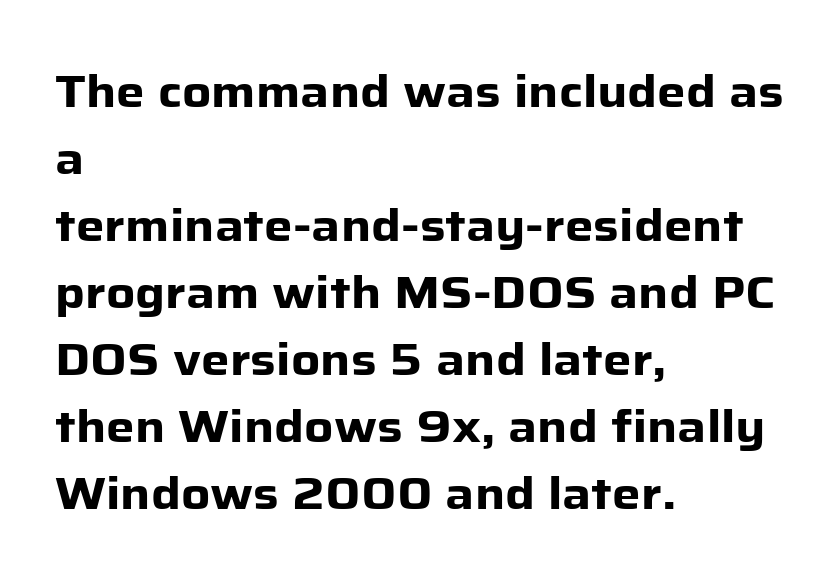
The image shows 45 px heavy sans-serif type, upright; set left-aligned, normal line spacing (1.49x), normal letter spacing, not underlined; low stroke contrast and a medium x-height.
